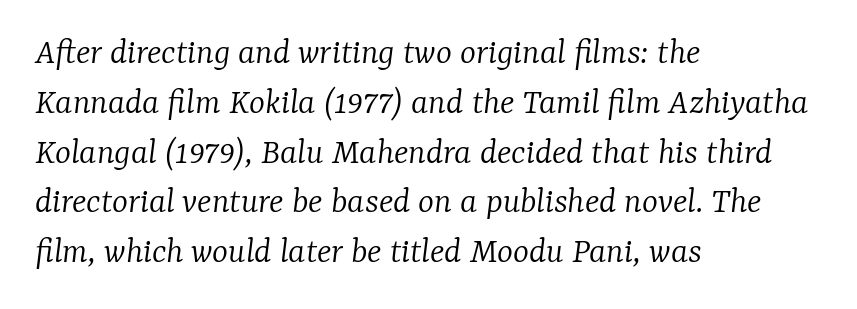
Default kerning and tracking; the words read as compact shapes. Is the stroke heavy? The answer is a plain regular-or-lighter. The text block is weighted toward the left margin, trailing off unevenly rightward. The strip under each line holds only bare page.
